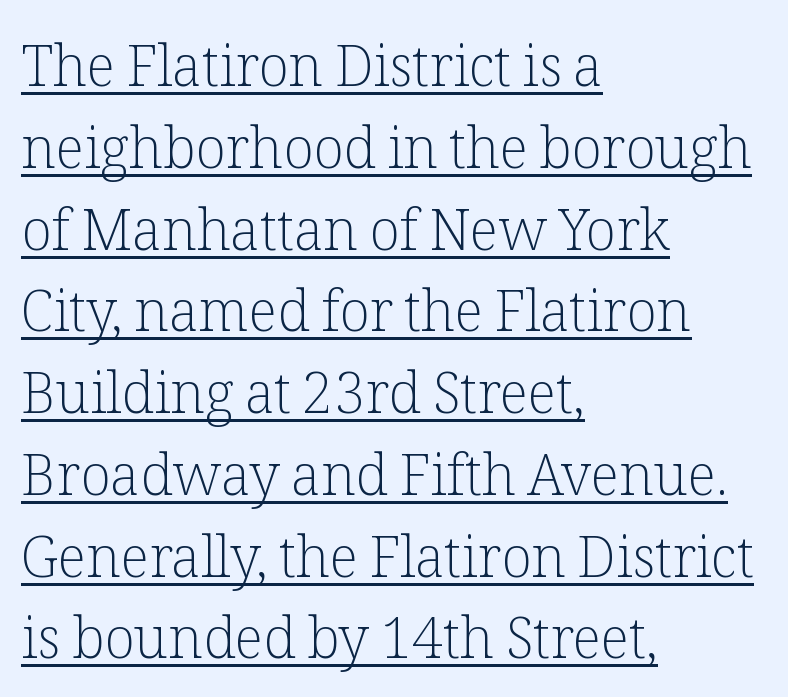
Underlined type. Is the stroke heavy? The answer is a plain regular-or-lighter. Does the lettering tilt? It doesn't — this is upright. Whoever set this chose a conventional vertical rhythm. Nobody touched the tracking dial on this one.
